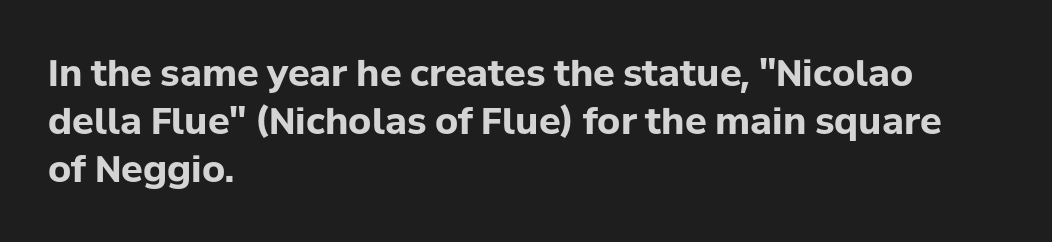
Q: Is the text bold? A: Yes.
Q: Is the text italic (slanted)? A: No, it is upright.
Q: Is the typeface a serif or a sans-serif typeface? A: Sans-serif.
Q: Is the text underlined? A: No.
Q: How is the paragraph aligned? A: Left-aligned.
Q: Is the spacing between letters normal or unusually wide? A: Normal.
Q: Is the spacing between lines tight, normal or loose? A: Normal.
Q: Width (condensed, normal, or wide)? A: Normal.
Q: Stroke contrast? A: Low.
Q: x-height? A: Medium.
Q: Monospaced? A: No.
